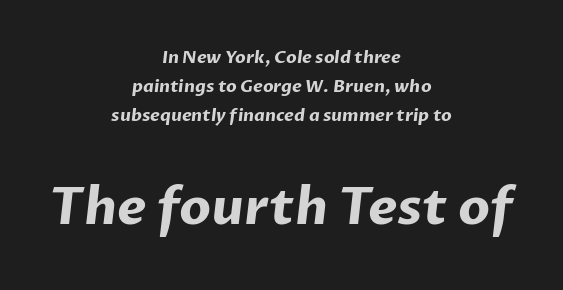
{"serif": "no", "bold": "yes", "weight": "bold", "width": "normal", "stroke_contrast": "low", "x_height": "medium", "monospaced": "no", "underline": "no", "align": "center", "line_spacing": "normal", "line_spacing_ratio": 1.7, "letter_spacing": "normal", "letter_spacing_em": 0.0, "larger_block": "second", "size_ratio": 3.0, "glyph_px": 51}
